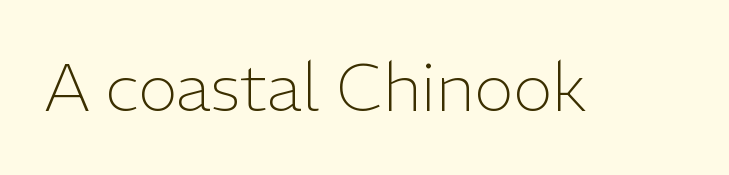
{"serif": "no", "italic": "no", "bold": "no", "weight": "light", "width": "normal", "stroke_contrast": "low", "x_height": "medium", "monospaced": "no", "underline": "no", "letter_spacing": "normal", "letter_spacing_em": 0.0, "glyph_px": 67}
